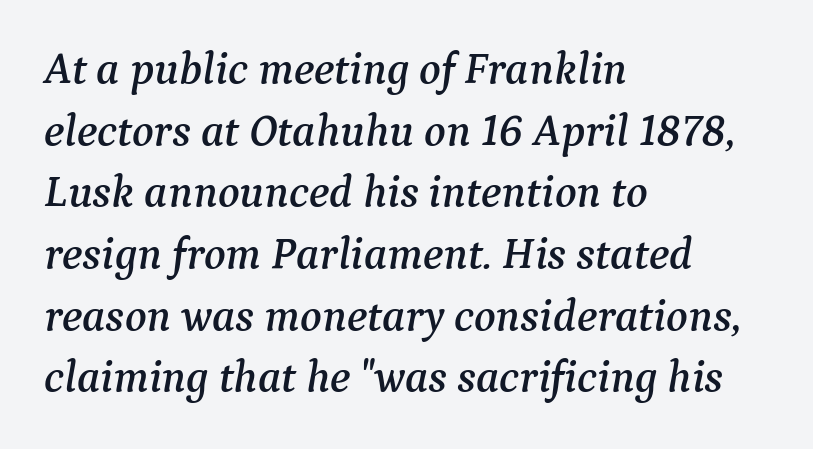
The image shows 45 px serif type, italic (leaning right); set left-aligned, normal line spacing (1.37x), normal letter spacing, not underlined; medium stroke contrast and a medium x-height.
